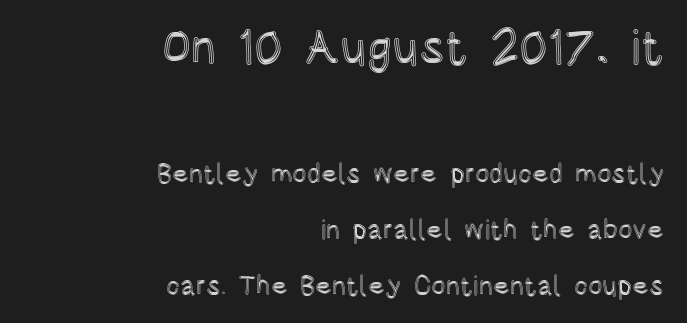
{"italic": "no", "width": "condensed", "x_height": "large", "monospaced": "no", "underline": "no", "align": "right", "line_spacing": "loose", "line_spacing_ratio": 2.06, "letter_spacing": "normal", "letter_spacing_em": 0.0, "larger_block": "first", "size_ratio": 1.78, "glyph_px": 48}
